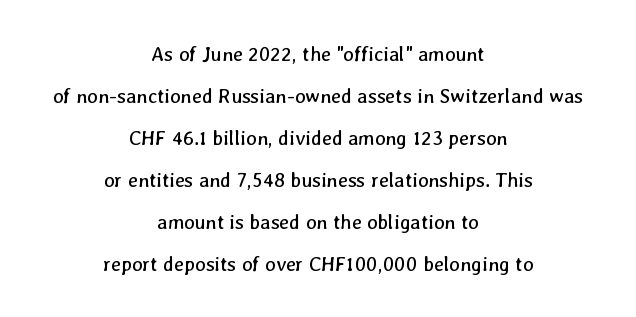
{"bold": "no", "underline": "no", "align": "center", "line_spacing": "loose", "line_spacing_ratio": 2.1, "letter_spacing": "normal", "letter_spacing_em": 0.0, "glyph_px": 20}
